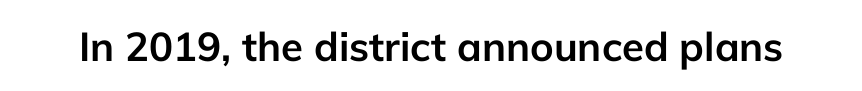
The font family rendered here belongs to the sans-serif group. Anything drawn beneath the words? Only blank space. A typesetter would call this zero additional tracking. The letters stand upright; this is a roman face.
